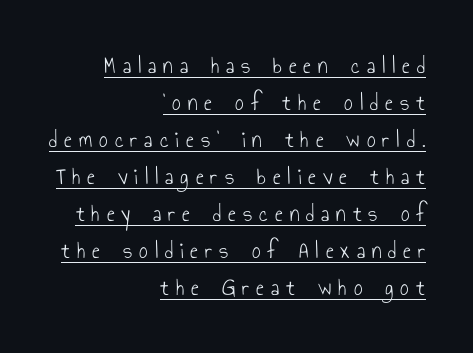
Compared with a typical body face, this is equally light or lighter still. In designer terms, the underline attribute is active on this setting. Summary of vertical rhythm: regular, with standard interline spacing. Quick note: not italic, upright.
